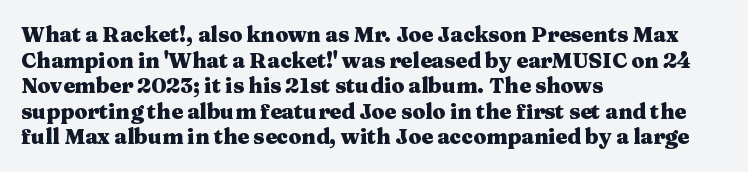
Is there any slant? The stems are plumb. The zone under the glyphs is completely vacant. Caption: bold face, heavy strokes. Each word holds together tightly as a unit, with standard inter-letter gaps. Does the copy run flush right? No — it runs flush left.
